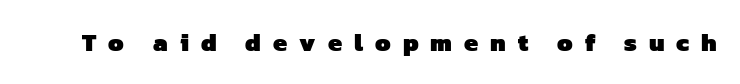
{"bold": "yes", "underline": "no", "letter_spacing": "wide", "letter_spacing_em": 0.48, "glyph_px": 25}
